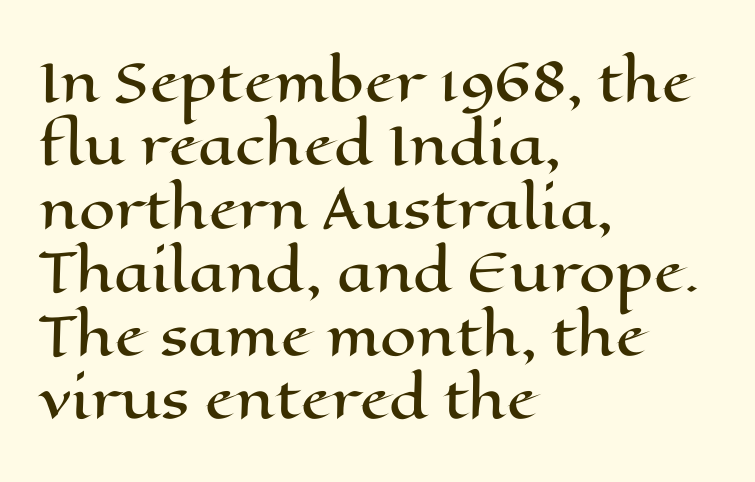
Q: Is the text italic (slanted)? A: No, it is upright.
Q: Is the text underlined? A: No.
Q: How is the paragraph aligned? A: Left-aligned.
Q: Is the spacing between letters normal or unusually wide? A: Normal.
Q: Width (condensed, normal, or wide)? A: Wide.
Q: Stroke contrast? A: High.
Q: x-height? A: Medium.
Q: Monospaced? A: No.
